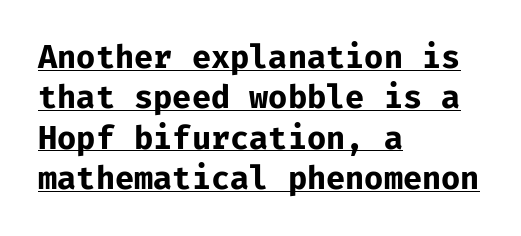
The image shows 32 px bold sans-serif type, upright, monospaced; set left-aligned, normal line spacing (1.26x), normal letter spacing, underlined; low stroke contrast and a medium x-height.
